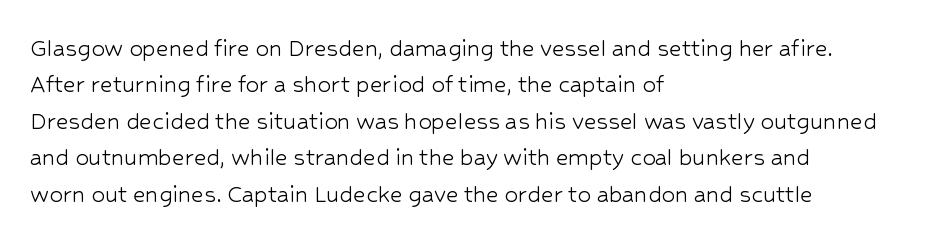
The image shows 27 px text type, upright; set left-aligned, normal line spacing (1.35x), normal letter spacing, not underlined.
